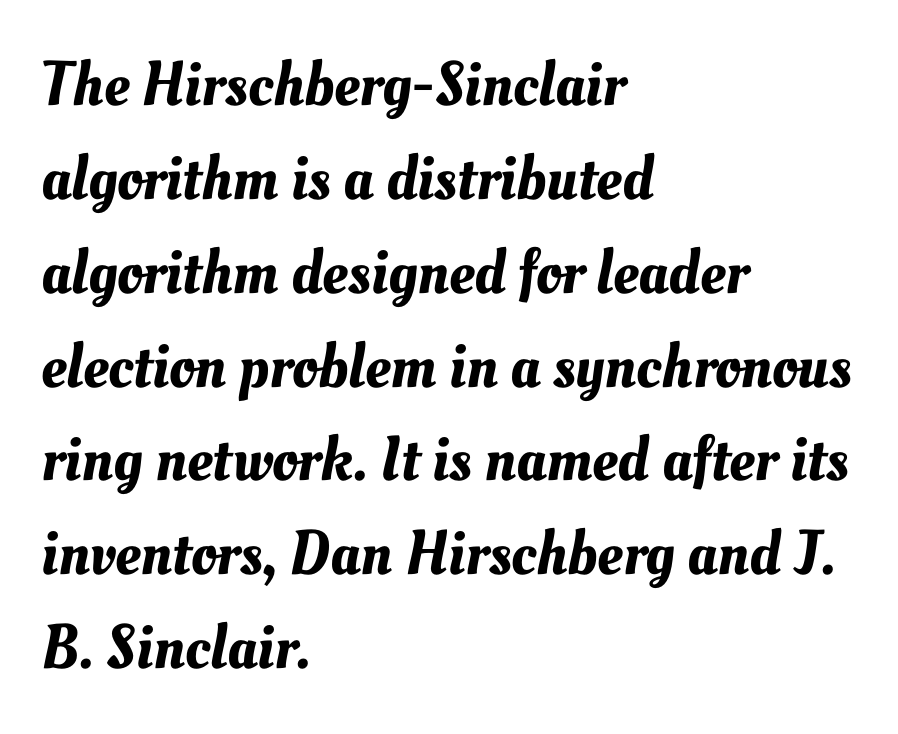
{"width": "normal", "stroke_contrast": "medium", "x_height": "small", "monospaced": "no", "underline": "no", "align": "left", "line_spacing": "normal", "line_spacing_ratio": 1.49, "letter_spacing": "normal", "letter_spacing_em": 0.0, "glyph_px": 63}
